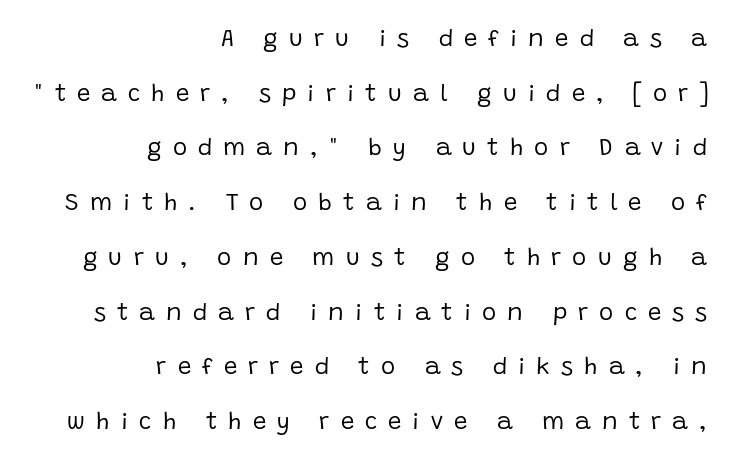
{"italic": "no", "bold": "no", "underline": "no", "align": "right", "line_spacing": "loose", "line_spacing_ratio": 2.28, "letter_spacing": "wide", "letter_spacing_em": 0.46, "glyph_px": 24}
